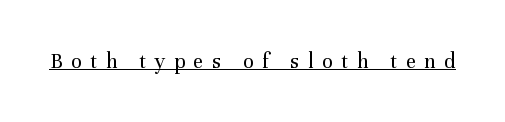
{"italic": "no", "bold": "no", "underline": "yes", "letter_spacing": "wide", "letter_spacing_em": 0.39, "glyph_px": 22}
